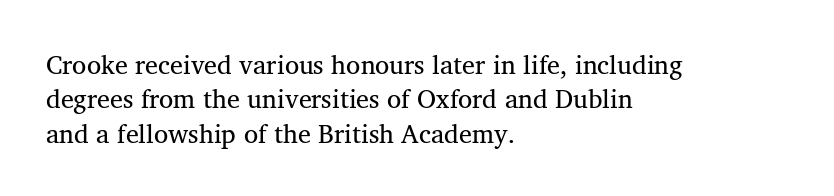
Q: Is the text underlined? A: No.
Q: How is the paragraph aligned? A: Left-aligned.
Q: Is the spacing between letters normal or unusually wide? A: Normal.
Q: Is the spacing between lines tight, normal or loose? A: Normal.
